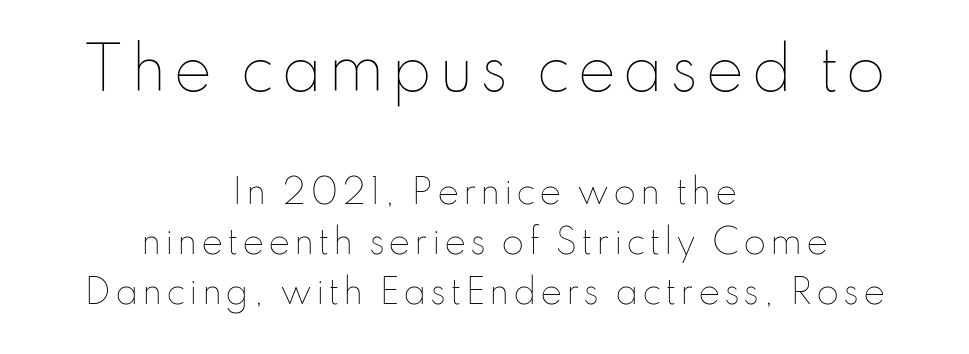
The image shows 58 px thin type, upright; set centered, normal line spacing (1.51x), not underlined; the first (top) block is 1.76x larger; low stroke contrast and a small x-height.
